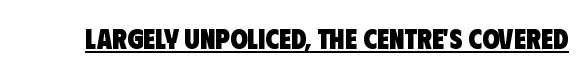
What decoration does the sample have? An underline. Tracking value appears to be zero — textbook default spacing. A typesetter would label this face a sans. Heavy, bold letterforms. Proportional: the letters do not fall into vertical columns.
